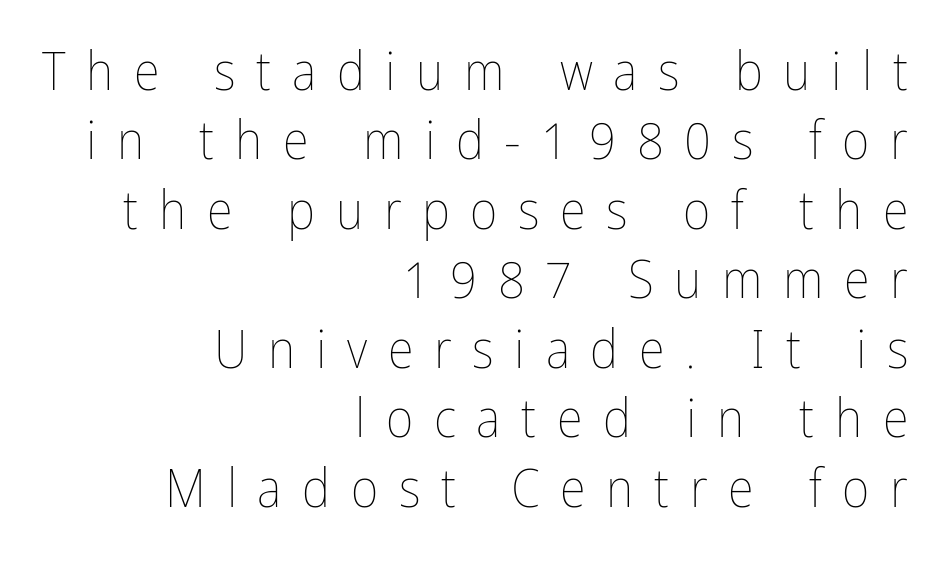
If you drew a line through each stem, it would be perfectly vertical. The specimen omits any rule beneath the text block's lines. The gaps between neighbouring characters are conspicuously large. Leading matches the norm, producing a regular column. Think standard paragraph weight, or any step lighter than that.
